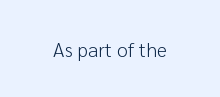
{"italic": "no", "bold": "no", "underline": "no", "letter_spacing": "normal", "letter_spacing_em": 0.0, "glyph_px": 20}
